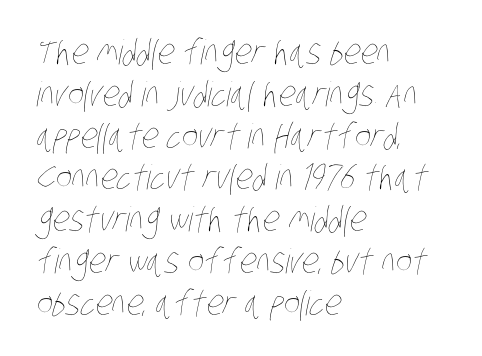
Type without underlining. No chunkiness to these letters — they're not bold. The paragraph has a hard left edge and a soft right edge. Honestly, the letter spacing is just normal — you wouldn't notice it. Proportional: the letters do not fall into vertical columns.
